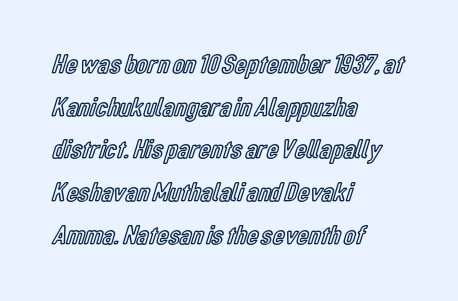
{"underline": "no", "align": "left", "line_spacing": "normal", "line_spacing_ratio": 1.58, "letter_spacing": "normal", "letter_spacing_em": 0.0, "glyph_px": 27}
